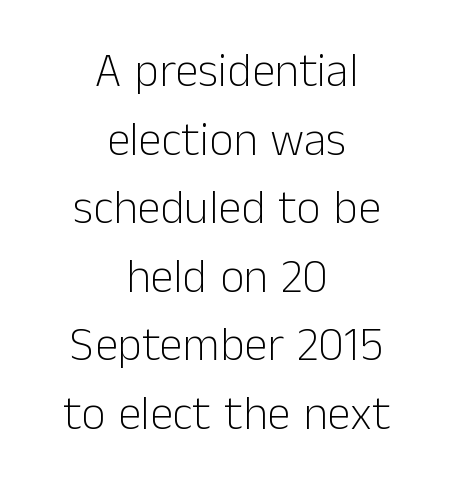
Q: Is the text bold? A: No.
Q: Is the text italic (slanted)? A: No, it is upright.
Q: Is the typeface a serif or a sans-serif typeface? A: Sans-serif.
Q: Is the text underlined? A: No.
Q: How is the paragraph aligned? A: Centered.
Q: Is the spacing between letters normal or unusually wide? A: Normal.
Q: Is the spacing between lines tight, normal or loose? A: Normal.
Q: Width (condensed, normal, or wide)? A: Normal.
Q: Stroke contrast? A: Low.
Q: x-height? A: Medium.
Q: Monospaced? A: No.
